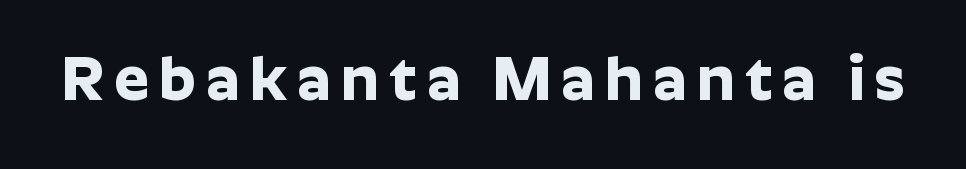
The image shows 62 px bold sans-serif type, upright; set not underlined; low stroke contrast and a medium x-height.
